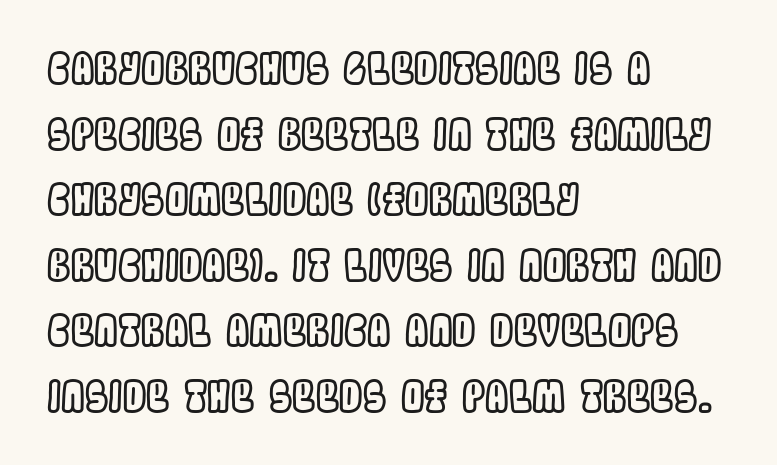
Look at the tracking — it's just the regular setting, nothing added. Note the varied advance widths — an 'i' is clearly narrower than an 'm'. Check the space under the baseline: it is left empty. It's the straight-up-and-down kind of type.
